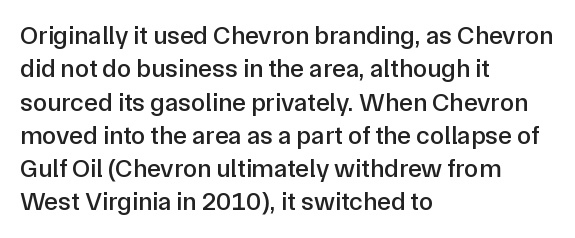
{"italic": "no", "underline": "no", "align": "left", "line_spacing": "normal", "line_spacing_ratio": 1.28, "letter_spacing": "normal", "letter_spacing_em": 0.0, "glyph_px": 26}
